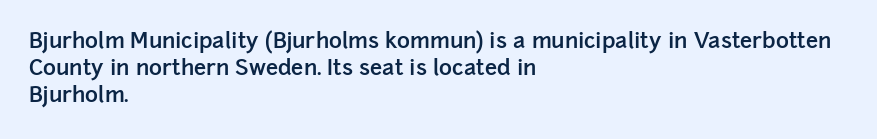
The image shows 22 px text type, upright; set left-aligned, line spacing 1.23x, normal letter spacing, not underlined.
